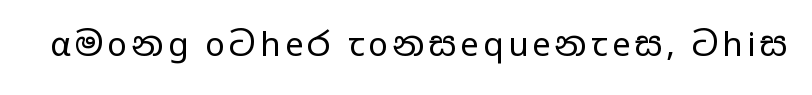
Q: Is the text bold? A: No.
Q: Is the text italic (slanted)? A: No, it is upright.
Q: Is the typeface a serif or a sans-serif typeface? A: Sans-serif.
Q: Is the text underlined? A: No.
Q: Width (condensed, normal, or wide)? A: Wide.
Q: Stroke contrast? A: Low.
Q: x-height? A: Medium.
Q: Monospaced? A: No.
